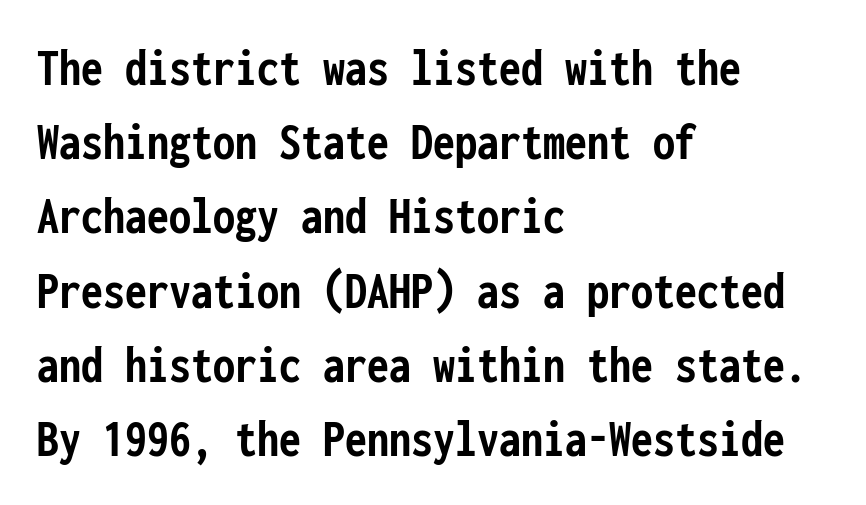
{"serif": "no", "italic": "no", "bold": "yes", "weight": "semibold", "width": "condensed", "stroke_contrast": "low", "x_height": "medium", "monospaced": "yes", "underline": "no", "align": "left", "line_spacing": "normal", "line_spacing_ratio": 1.35, "letter_spacing": "normal", "letter_spacing_em": 0.0, "glyph_px": 55}
